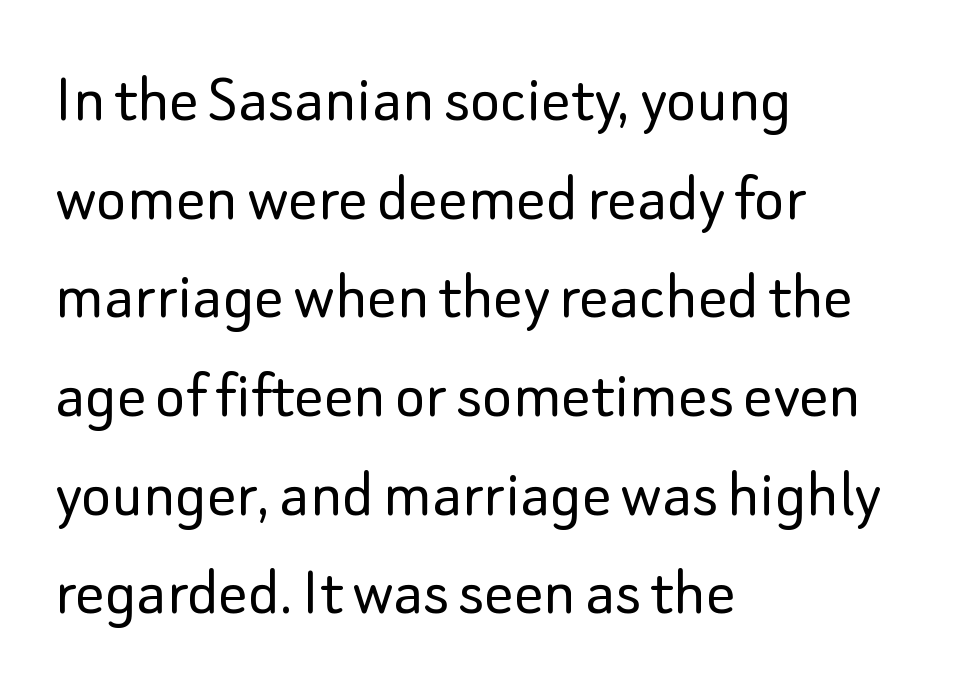
Q: Is the text bold? A: No.
Q: Is the text italic (slanted)? A: No, it is upright.
Q: Is the typeface a serif or a sans-serif typeface? A: Sans-serif.
Q: Is the text underlined? A: No.
Q: How is the paragraph aligned? A: Left-aligned.
Q: Is the spacing between letters normal or unusually wide? A: Normal.
Q: Is the spacing between lines tight, normal or loose? A: Normal.
Q: Width (condensed, normal, or wide)? A: Normal.
Q: Stroke contrast? A: Low.
Q: x-height? A: Small.
Q: Monospaced? A: No.
